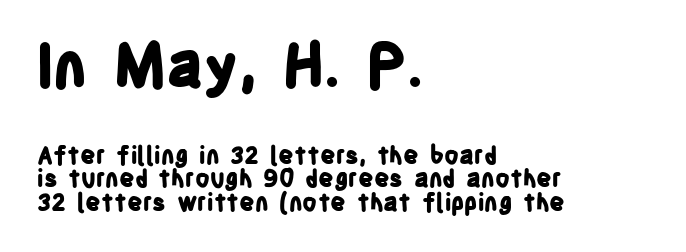
{"serif": "no", "italic": "no", "bold": "yes", "weight": "bold", "width": "condensed", "stroke_contrast": "low", "x_height": "large", "monospaced": "no", "underline": "no", "align": "left", "line_spacing": "tight", "line_spacing_ratio": 0.97, "letter_spacing": "normal", "letter_spacing_em": 0.0, "larger_block": "first", "size_ratio": 2.5, "glyph_px": 60}
